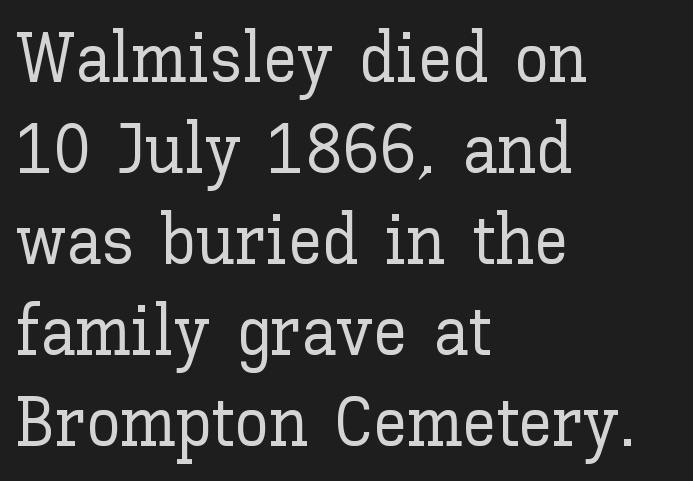
Looks like regular typesetting: each glyph gets only the width it needs. The block of text has a typical density, with ordinary space between rows. Every character sits straight up, as roman type does. Beneath every word, the page is bare.
